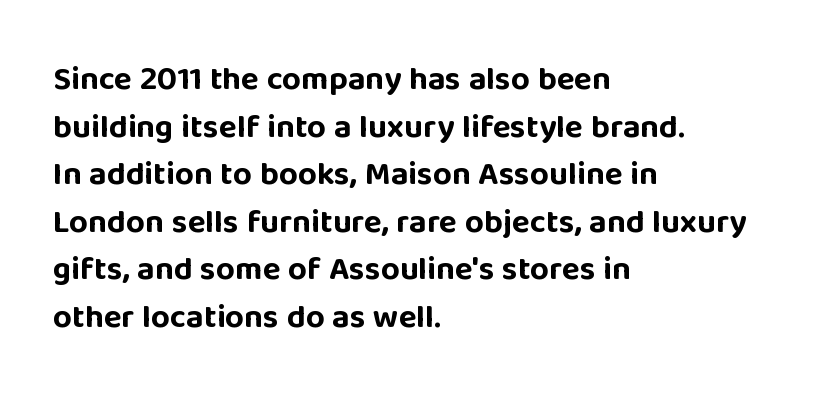
Q: Is the text bold? A: Yes.
Q: Is the text italic (slanted)? A: No, it is upright.
Q: Is the typeface a serif or a sans-serif typeface? A: Sans-serif.
Q: Is the text underlined? A: No.
Q: How is the paragraph aligned? A: Left-aligned.
Q: Is the spacing between letters normal or unusually wide? A: Normal.
Q: Is the spacing between lines tight, normal or loose? A: Normal.
Q: Width (condensed, normal, or wide)? A: Normal.
Q: Stroke contrast? A: Low.
Q: x-height? A: Large.
Q: Monospaced? A: No.
